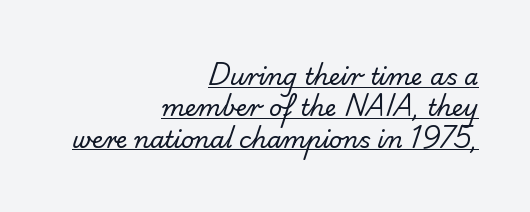
{"bold": "no", "underline": "yes", "align": "right", "line_spacing": "normal", "line_spacing_ratio": 1.36, "letter_spacing": "normal", "letter_spacing_em": 0.0, "glyph_px": 23}
